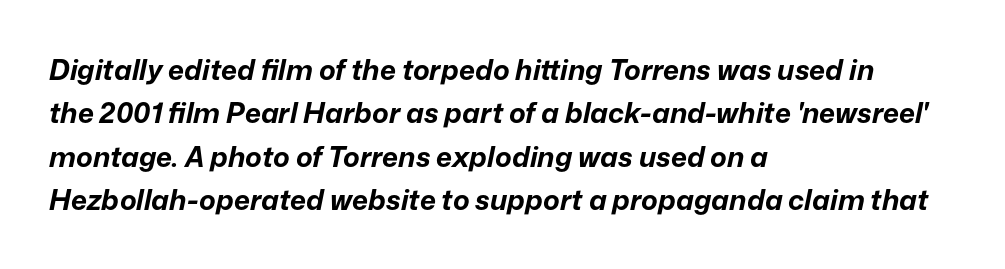
The image shows 28 px bold type, italic (leaning right); set left-aligned, normal line spacing (1.55x), normal letter spacing, not underlined; low stroke contrast and a medium x-height.
